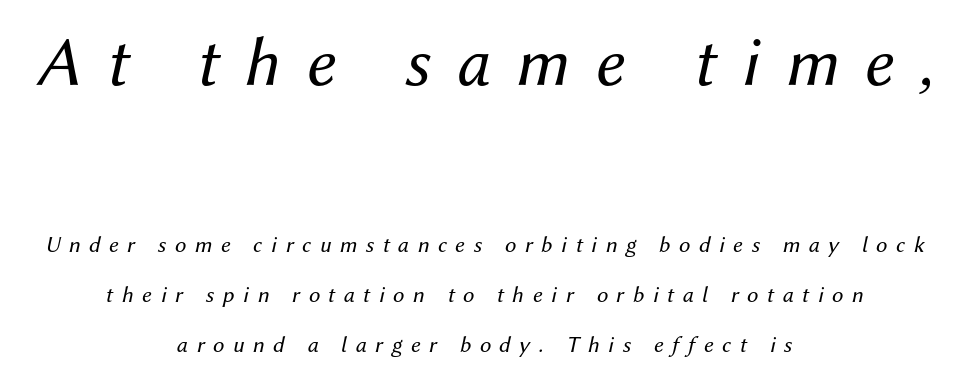
The lettering tilts uniformly, giving the passage an italic look. The tracking reads as deliberately expanded to a designer's eye. The lines are spread far apart with generous leading. The letters advance in unequal steps, a hallmark of proportional type. Character size in the leading block exceeds that of the trailing block.
